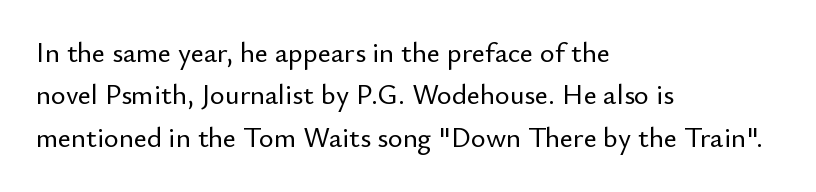
The image shows 28 px sans-serif type, upright; set left-aligned, normal line spacing (1.51x), normal letter spacing, not underlined; low stroke contrast and a small x-height.
